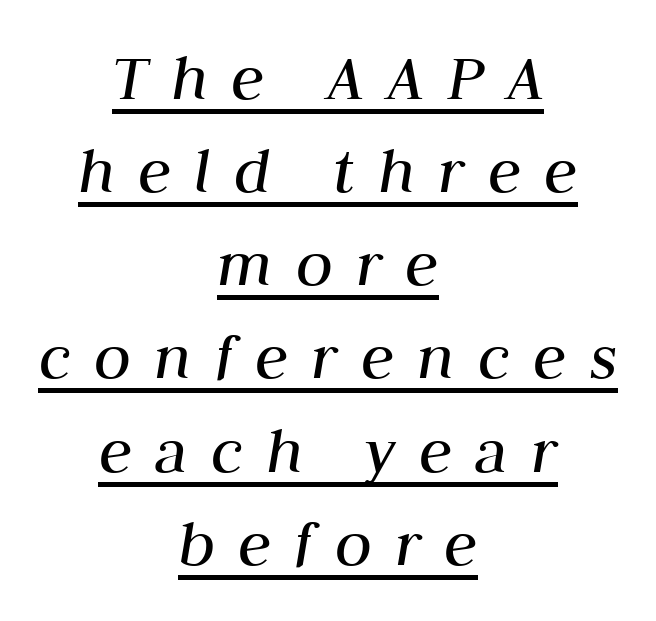
The image shows 68 px regular-weight type, italic (leaning right); set centered, normal line spacing (1.37x), unusually wide letter spacing (+0.34 em), underlined; medium stroke contrast and a medium x-height.
